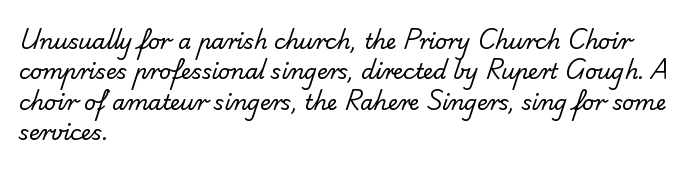
Q: Is the text bold? A: No.
Q: Is the text underlined? A: No.
Q: How is the paragraph aligned? A: Left-aligned.
Q: Is the spacing between letters normal or unusually wide? A: Normal.
Q: Is the spacing between lines tight, normal or loose? A: Normal.
